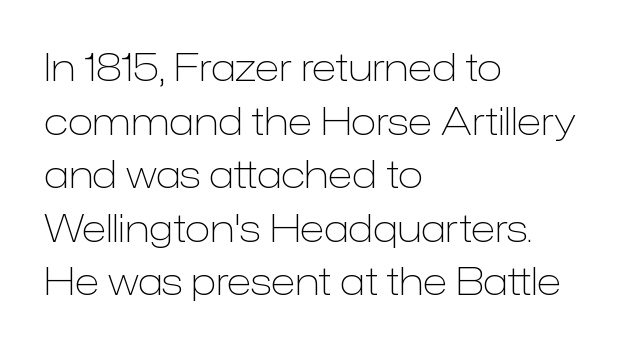
Students, note that the glyphs here touch the page at normal intervals. The rendering anchors every line to the left-hand side. Horizontal bands of white between lines are of average thickness. Style check: upright. The strokes are not fattened; the text isn't bold. You can tell from the bare stems that sans-serif type was used.
